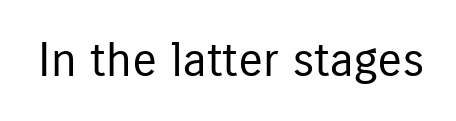
The image shows 47 px regular-weight, condensed sans-serif type, upright; set normal letter spacing, not underlined; low stroke contrast and a medium x-height.
